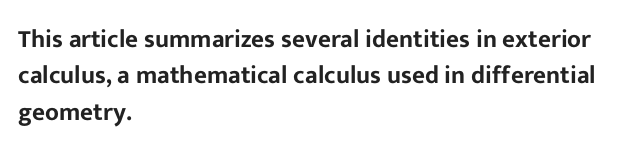
{"italic": "no", "underline": "no", "align": "left", "line_spacing": "normal", "line_spacing_ratio": 1.46, "letter_spacing": "normal", "letter_spacing_em": 0.0, "glyph_px": 25}
